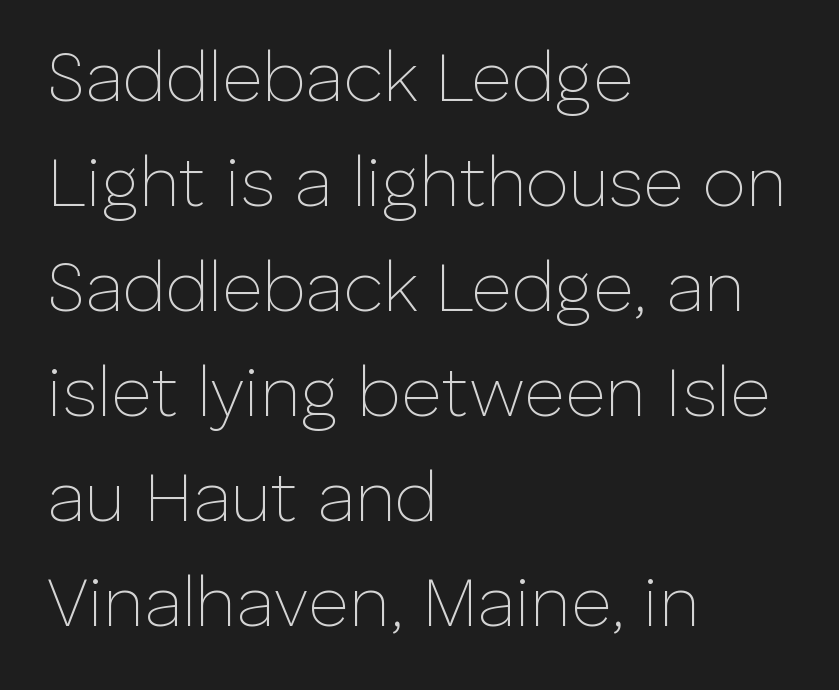
The image shows 70 px thin sans-serif type, upright; set left-aligned, normal line spacing (1.5x), normal letter spacing, not underlined; low stroke contrast and a medium x-height.
